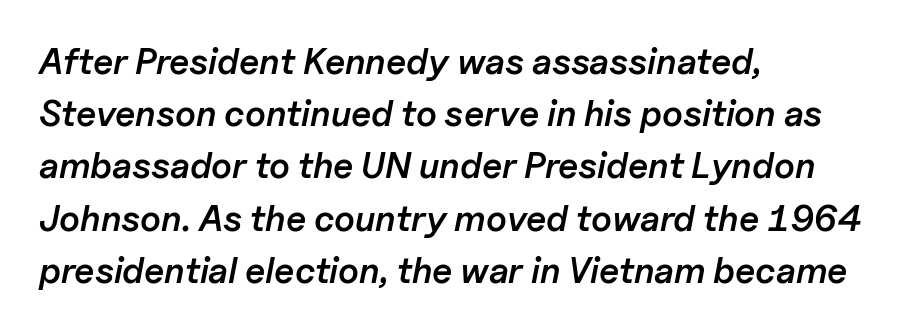
Q: Is the text bold? A: Semi-bold.
Q: Is the text italic (slanted)? A: Yes, it leans right by about 11 degrees.
Q: Is the text underlined? A: No.
Q: How is the paragraph aligned? A: Left-aligned.
Q: Is the spacing between letters normal or unusually wide? A: Normal.
Q: Is the spacing between lines tight, normal or loose? A: Normal.
Q: Width (condensed, normal, or wide)? A: Normal.
Q: Stroke contrast? A: Low.
Q: x-height? A: Medium.
Q: Monospaced? A: No.
